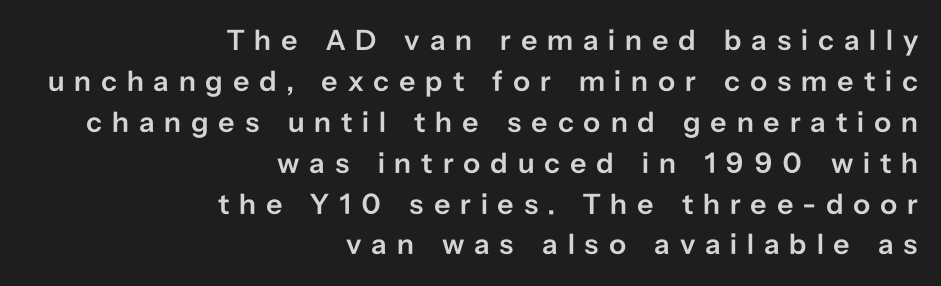
The image shows 29 px semibold sans-serif type, upright; set right-aligned, normal line spacing (1.41x), unusually wide letter spacing (+0.34 em), not underlined; low stroke contrast and a medium x-height.
